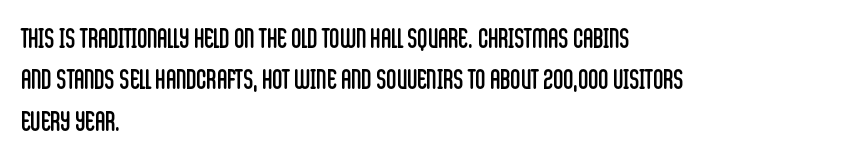
{"serif": "no", "italic": "no", "bold": "no", "weight": "regular", "width": "condensed", "stroke_contrast": "low", "x_height": "large", "monospaced": "no", "underline": "no", "align": "left", "line_spacing": "normal", "line_spacing_ratio": 1.48, "letter_spacing": "normal", "letter_spacing_em": 0.0, "glyph_px": 28}
